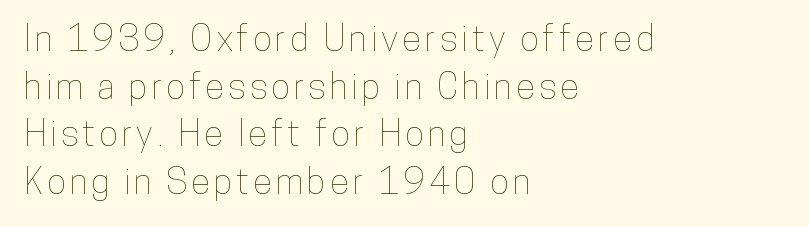
{"italic": "no", "width": "condensed", "stroke_contrast": "low", "x_height": "medium", "monospaced": "no", "underline": "no", "align": "left", "line_spacing": "normal", "line_spacing_ratio": 1.32, "glyph_px": 36}
